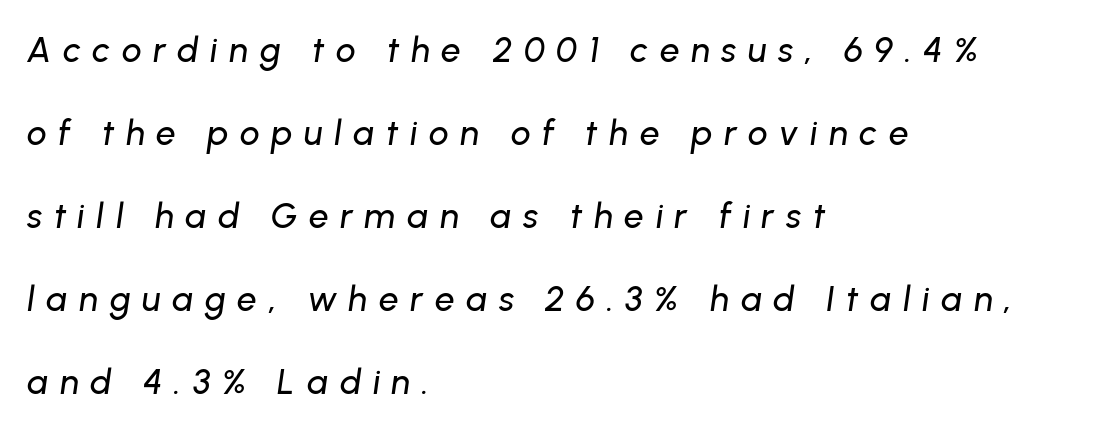
Q: Is the text italic (slanted)? A: Yes, it leans right by about 8 degrees.
Q: Is the text underlined? A: No.
Q: How is the paragraph aligned? A: Left-aligned.
Q: Is the spacing between letters normal or unusually wide? A: Unusually wide.
Q: Is the spacing between lines tight, normal or loose? A: Loose.
Q: Width (condensed, normal, or wide)? A: Normal.
Q: Stroke contrast? A: Low.
Q: x-height? A: Medium.
Q: Monospaced? A: No.
